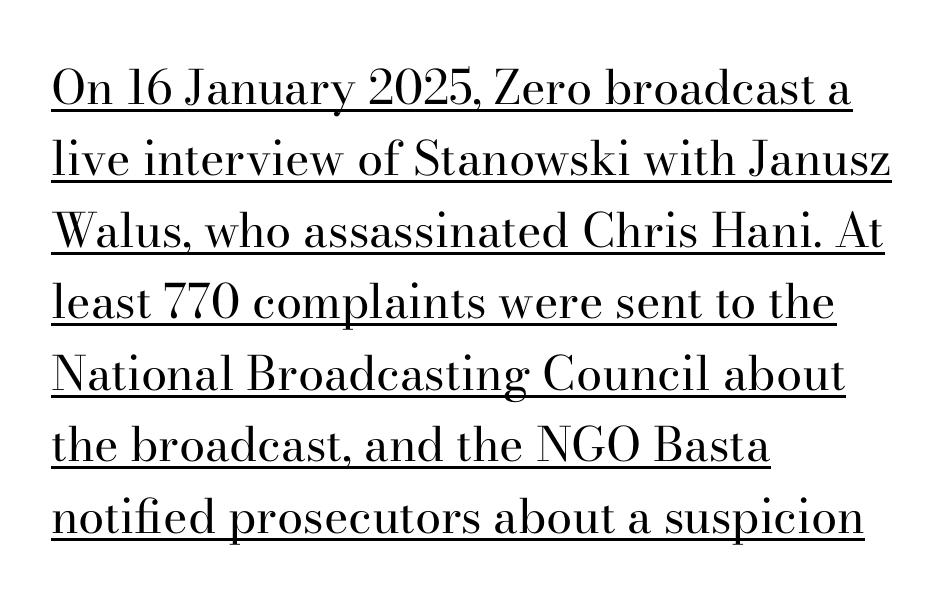
Q: Is the text bold? A: No.
Q: Is the text italic (slanted)? A: No, it is upright.
Q: Is the typeface a serif or a sans-serif typeface? A: Serif.
Q: Is the text underlined? A: Yes.
Q: How is the paragraph aligned? A: Left-aligned.
Q: Is the spacing between letters normal or unusually wide? A: Normal.
Q: Is the spacing between lines tight, normal or loose? A: Normal.
Q: Width (condensed, normal, or wide)? A: Normal.
Q: Stroke contrast? A: High.
Q: x-height? A: Small.
Q: Monospaced? A: No.
